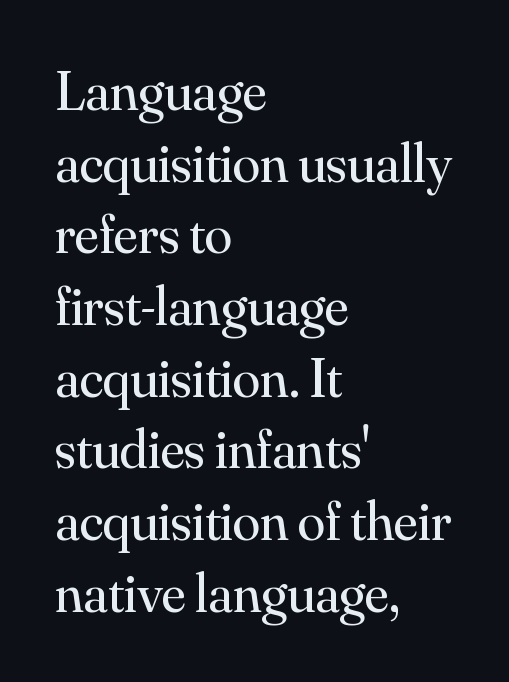
The image shows 56 px regular-weight serif type, upright; set left-aligned, normal line spacing (1.28x), normal letter spacing, not underlined; medium stroke contrast and a small x-height.
